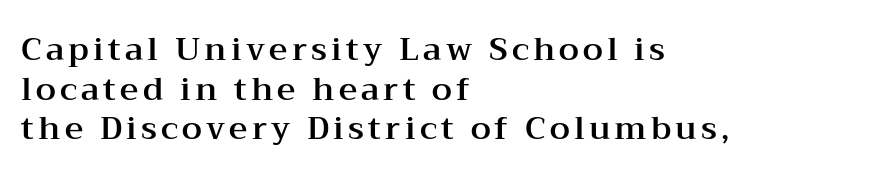
You can tell it's not italic because the verticals are truly vertical. Anything drawn beneath the words? Only blank space. The glyphs in this specimen are seriffed. Think of a printed novel: that variable character pitch is what you see here.
